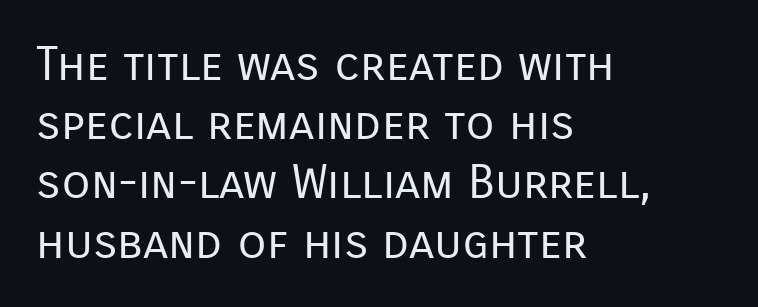
Standard letterfit; no display-style spreading of the glyphs. Type style note: lacks serifs. A quiet, ordinary-to-light weight characterises the typeface. The letters advance in unequal steps, a hallmark of proportional type. Beneath every word, the page is bare.
